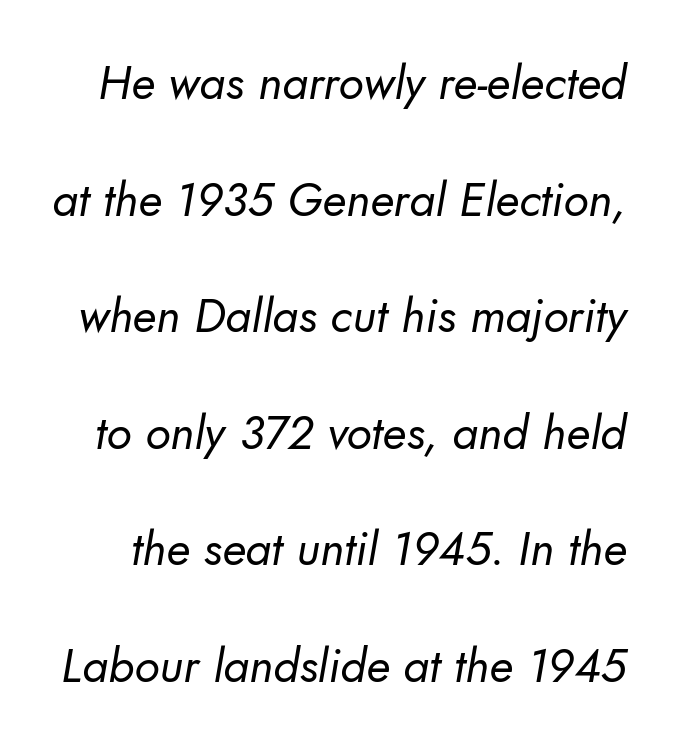
{"serif": "no", "bold": "no", "weight": "regular", "width": "normal", "stroke_contrast": "low", "x_height": "small", "monospaced": "no", "underline": "no", "line_spacing": "loose", "line_spacing_ratio": 2.48, "letter_spacing": "normal", "letter_spacing_em": 0.0, "glyph_px": 47}
